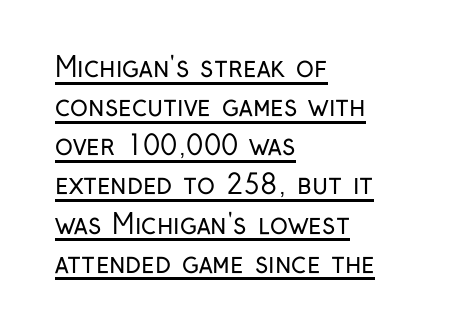
{"italic": "no", "bold": "no", "underline": "yes", "align": "left", "line_spacing": "normal", "line_spacing_ratio": 1.45, "letter_spacing": "normal", "letter_spacing_em": 0.0, "glyph_px": 27}
